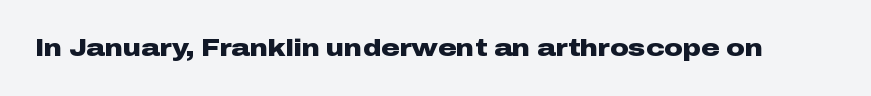
Q: Is the text bold? A: Yes.
Q: Is the text italic (slanted)? A: No, it is upright.
Q: Is the text underlined? A: No.
Q: Is the spacing between letters normal or unusually wide? A: Normal.
